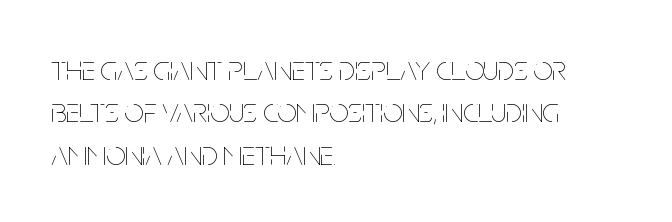
The letters advance in unequal steps, a hallmark of proportional type. Style check: upright. Default kerning and tracking; the words read as compact shapes. Plain, unruled lines of type.
